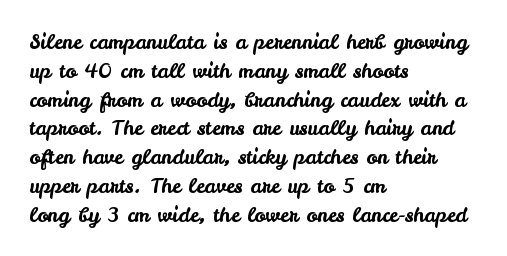
The image shows 20 px text type; set left-aligned, normal line spacing (1.44x), normal letter spacing, not underlined.
